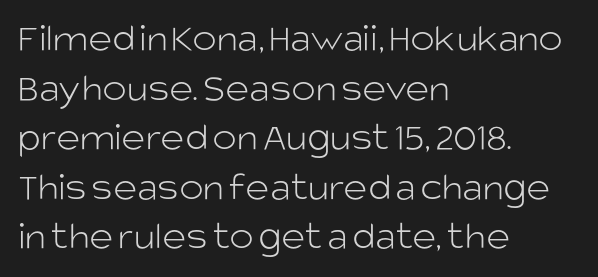
{"serif": "no", "italic": "no", "bold": "no", "weight": "light", "width": "normal", "stroke_contrast": "low", "x_height": "large", "monospaced": "no", "underline": "no", "align": "left", "line_spacing_ratio": 1.21, "letter_spacing": "normal", "letter_spacing_em": 0.0, "glyph_px": 41}
